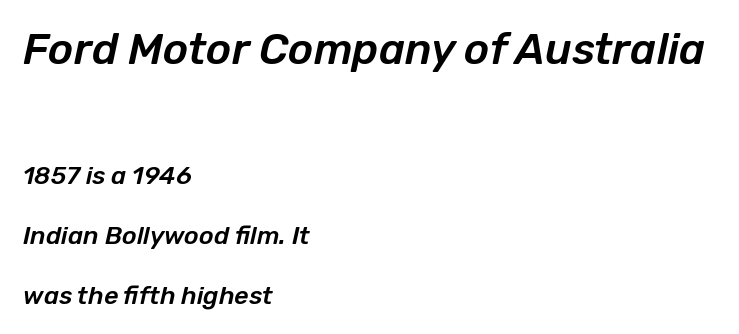
{"italic": "yes", "lean": "right", "slant_degrees": 12, "width": "normal", "stroke_contrast": "low", "x_height": "medium", "monospaced": "no", "underline": "no", "align": "left", "line_spacing": "loose", "line_spacing_ratio": 2.39, "letter_spacing": "normal", "letter_spacing_em": 0.0, "larger_block": "first", "size_ratio": 1.72, "glyph_px": 43}
